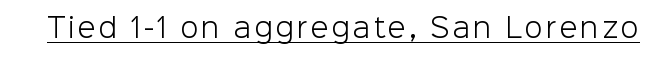
The image shows 26 px text type, upright; set underlined.
